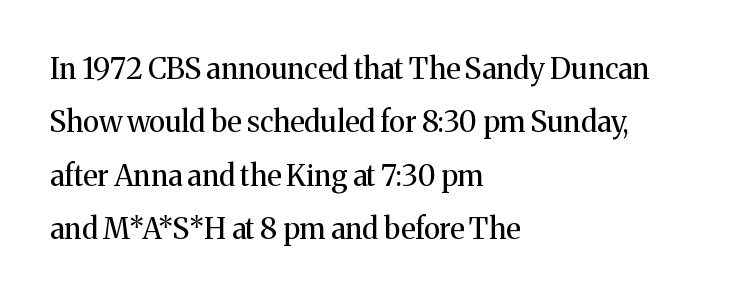
The image shows 29 px regular-weight serif type, upright; set left-aligned, line spacing 1.84x, normal letter spacing, not underlined; medium stroke contrast and a medium x-height.
